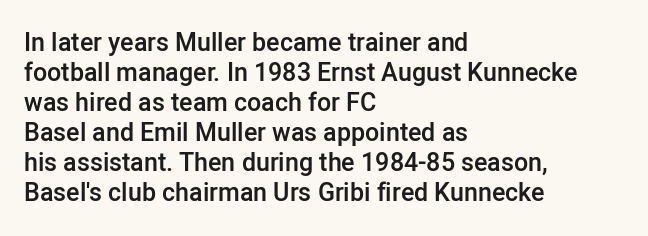
{"italic": "no", "bold": "semi", "underline": "no", "align": "left", "line_spacing_ratio": 1.2, "letter_spacing": "normal", "letter_spacing_em": 0.0, "glyph_px": 25}
